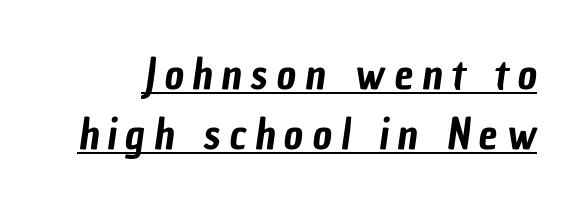
The image shows 42 px condensed sans-serif type; set normal line spacing (1.43x), unusually wide letter spacing (+0.21 em), underlined; low stroke contrast and a medium x-height.
